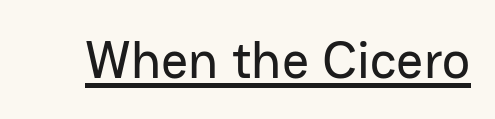
The image shows 53 px sans-serif type, upright; set normal letter spacing, underlined; low stroke contrast and a medium x-height.
